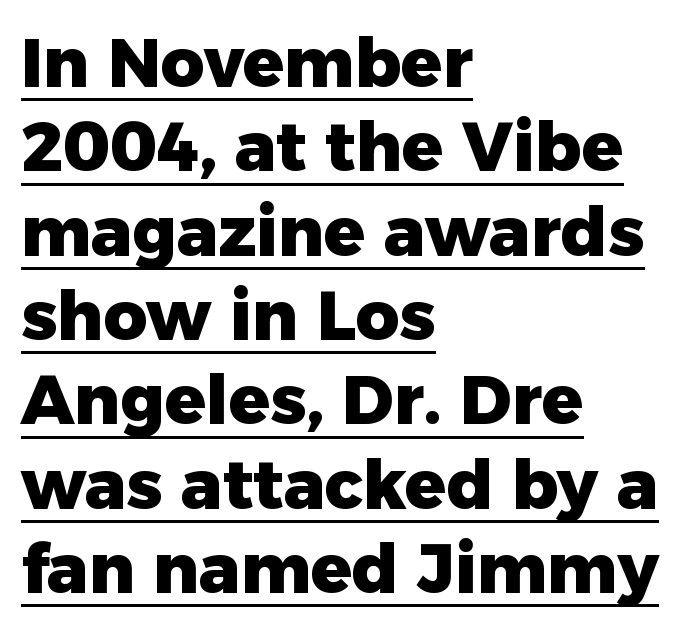
{"serif": "no", "italic": "no", "bold": "yes", "weight": "heavy", "width": "normal", "stroke_contrast": "low", "x_height": "medium", "monospaced": "no", "underline": "yes", "align": "left", "line_spacing_ratio": 1.24, "letter_spacing": "normal", "letter_spacing_em": 0.0, "glyph_px": 68}
